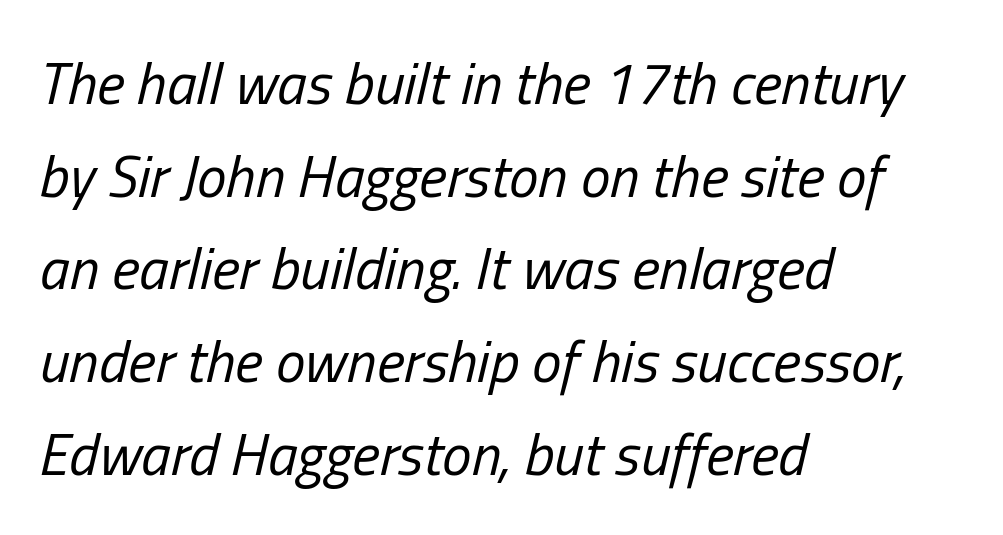
{"italic": "yes", "lean": "right", "slant_degrees": 13, "bold": "no", "weight": "regular", "width": "condensed", "stroke_contrast": "low", "x_height": "medium", "monospaced": "no", "underline": "no", "align": "left", "line_spacing": "normal", "line_spacing_ratio": 1.57, "letter_spacing": "normal", "letter_spacing_em": 0.0, "glyph_px": 59}
